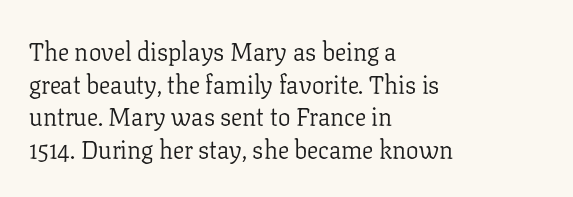
What's the leading like? Ordinary, nothing unusual. The passage shown has conventional tracking throughout. The typography opts for an upright posture over an oblique one. The passage is arranged the way most books set body copy — flush left.
